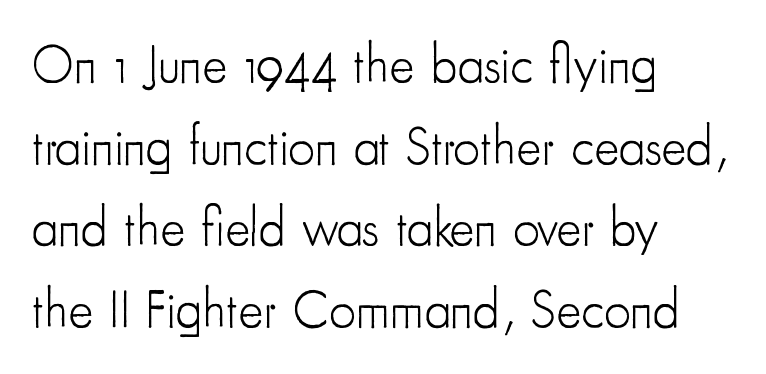
Q: Is the text bold? A: No.
Q: Is the text italic (slanted)? A: No, it is upright.
Q: Is the typeface a serif or a sans-serif typeface? A: Sans-serif.
Q: Is the text underlined? A: No.
Q: How is the paragraph aligned? A: Left-aligned.
Q: Is the spacing between letters normal or unusually wide? A: Normal.
Q: Is the spacing between lines tight, normal or loose? A: Normal.
Q: Width (condensed, normal, or wide)? A: Condensed.
Q: Stroke contrast? A: Low.
Q: x-height? A: Small.
Q: Monospaced? A: No.
